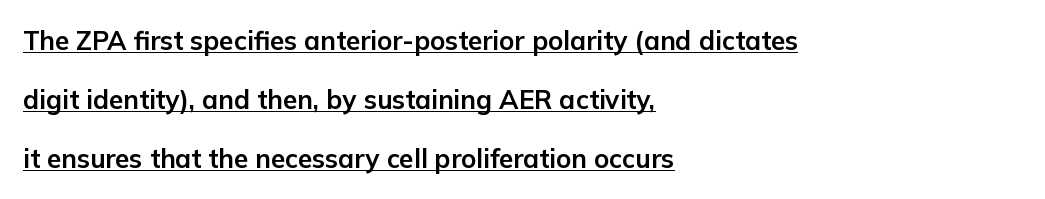
The glyphs have the mass of a bold cut. This is underlined copy, the kind a proofreader might mark for attention. Casual observation: everything's shoved over to the left. The vertical gap from one line to the next is large. Italic? Not at all — the glyphs are vertical.
